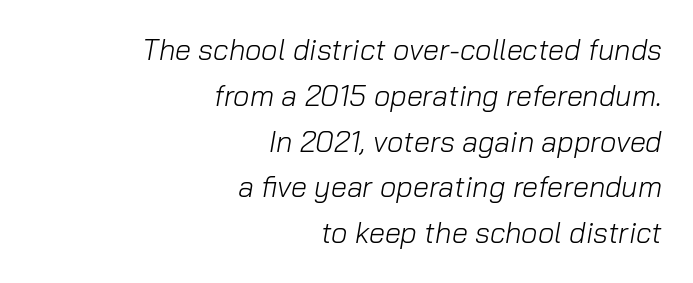
Q: Is the text bold? A: No.
Q: Is the text italic (slanted)? A: Yes, it leans right by about 10 degrees.
Q: Is the text underlined? A: No.
Q: How is the paragraph aligned? A: Right-aligned.
Q: Is the spacing between letters normal or unusually wide? A: Normal.
Q: Is the spacing between lines tight, normal or loose? A: Normal.
Q: Width (condensed, normal, or wide)? A: Normal.
Q: Stroke contrast? A: Low.
Q: x-height? A: Medium.
Q: Monospaced? A: No.
